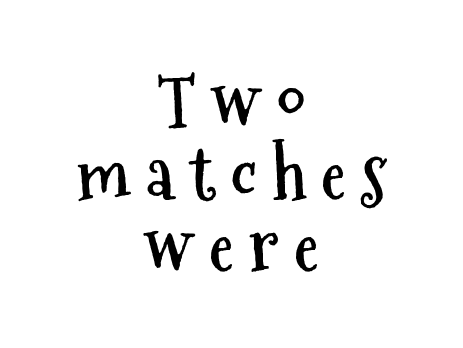
Lines of text with bare space underneath. The face used here is proportionally spaced, like ordinary book or web type. Students, note that the glyphs here are deliberately spaced far apart. Both edges are ragged and mirror each other, which tells us the setting is centered. It's the straight-up-and-down kind of type. Chunky letters — that's bold for sure.
